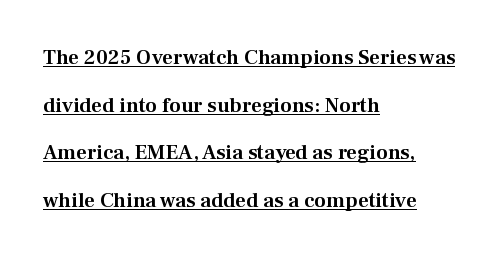
{"italic": "no", "underline": "yes", "align": "left", "line_spacing": "loose", "line_spacing_ratio": 2.27, "letter_spacing": "normal", "letter_spacing_em": 0.0, "glyph_px": 21}
